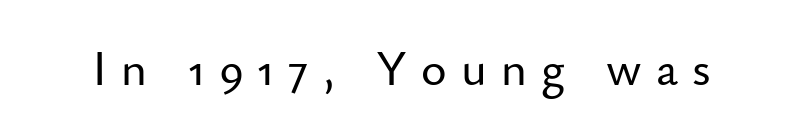
Q: Is the text italic (slanted)? A: No, it is upright.
Q: Is the typeface a serif or a sans-serif typeface? A: Sans-serif.
Q: Is the text underlined? A: No.
Q: Is the spacing between letters normal or unusually wide? A: Unusually wide.
Q: Width (condensed, normal, or wide)? A: Normal.
Q: Stroke contrast? A: Low.
Q: x-height? A: Small.
Q: Monospaced? A: No.
